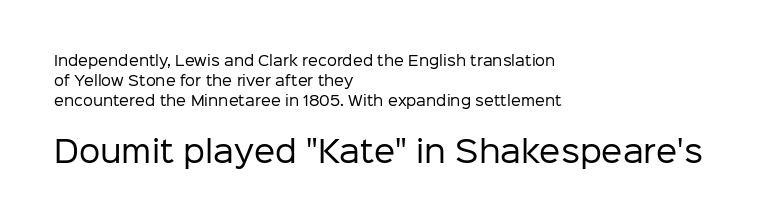
The image shows 30 px regular-weight sans-serif type, upright; set left-aligned, normal line spacing (1.44x), normal letter spacing, not underlined; the second (bottom) block is 2.14x larger; low stroke contrast and a medium x-height.
